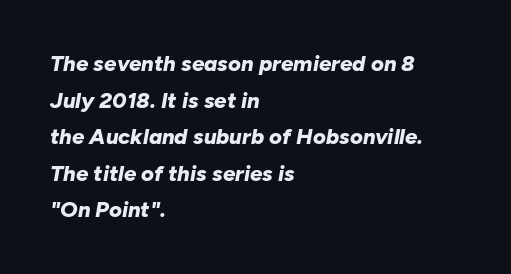
The rows are spaced the way most documents space them. The text carries the slant typical of an italic or oblique font. Caption: multi-line text, flush left, ragged right. Observe the ordinary spacing: letters are neighbours, not strangers. Heavy, bold letterforms. Descenders are the only things crossing below the line.
